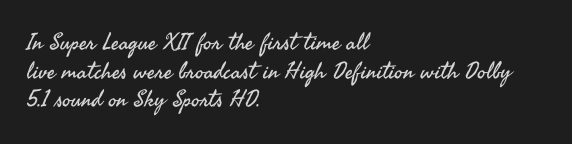
{"bold": "no", "underline": "no", "align": "left", "line_spacing": "normal", "line_spacing_ratio": 1.25, "letter_spacing": "normal", "letter_spacing_em": 0.0, "glyph_px": 23}
